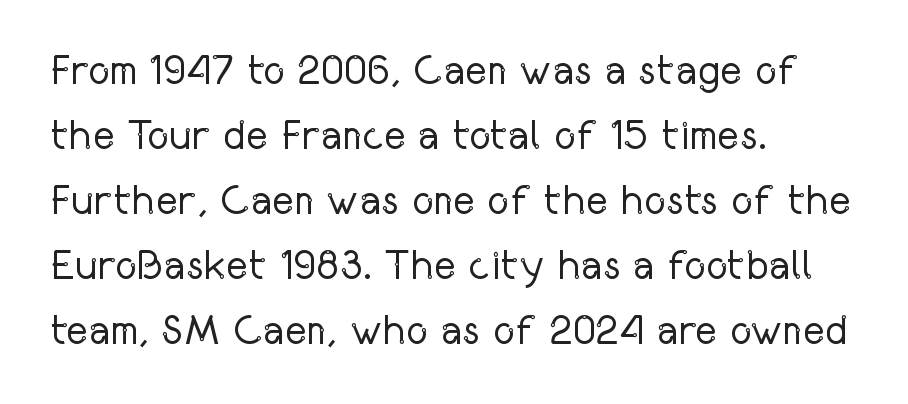
{"serif": "no", "italic": "no", "bold": "no", "weight": "regular", "width": "condensed", "stroke_contrast": "low", "x_height": "medium", "monospaced": "no", "underline": "no", "align": "left", "line_spacing": "normal", "line_spacing_ratio": 1.55, "letter_spacing": "normal", "letter_spacing_em": 0.0, "glyph_px": 42}
